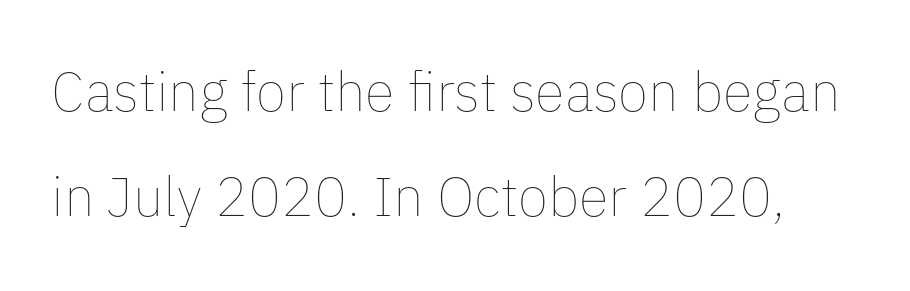
Students, note that the glyphs here touch the page at normal intervals. Notice how the stems are strictly vertical — no italics here. The block of text is sparse from top to bottom, with ample space between rows. The face used here is proportionally spaced, like ordinary book or web type. Anything drawn beneath the words? Only blank space.
